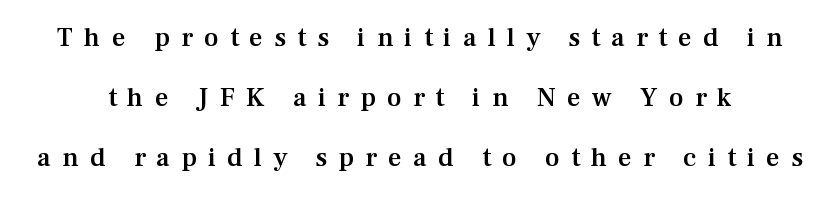
Q: Is the text bold? A: Semi-bold.
Q: Is the text italic (slanted)? A: No, it is upright.
Q: Is the text underlined? A: No.
Q: Is the spacing between letters normal or unusually wide? A: Unusually wide.
Q: Is the spacing between lines tight, normal or loose? A: Loose.
